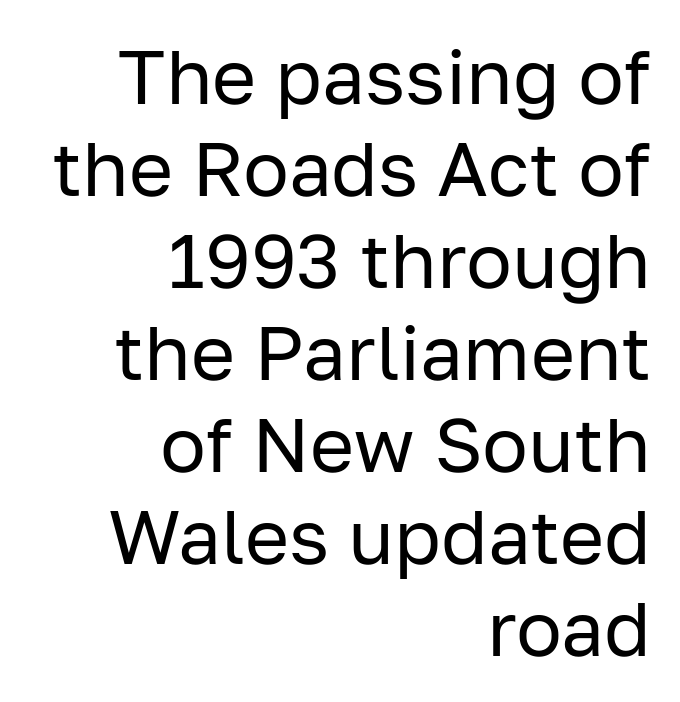
A flush-right, rag-left setting is used for this passage. The gap between lines stays unmarked. No feet cap the strokes, marking this as sans-serif type. You could not count columns in this text — the font is proportionally spaced.
